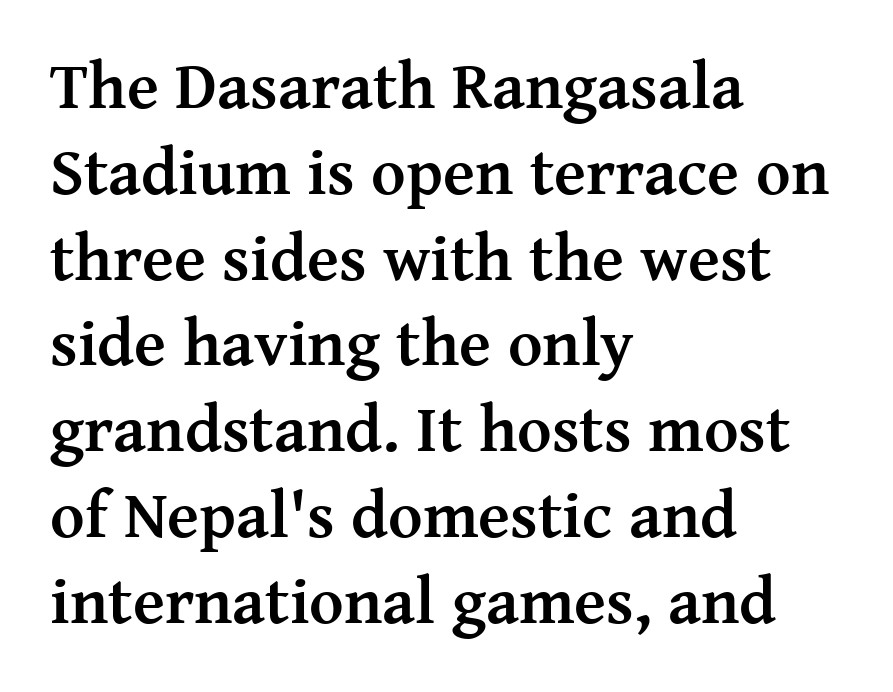
Q: Is the text bold? A: Yes.
Q: Is the text italic (slanted)? A: No, it is upright.
Q: Is the typeface a serif or a sans-serif typeface? A: Serif.
Q: Is the text underlined? A: No.
Q: How is the paragraph aligned? A: Left-aligned.
Q: Is the spacing between letters normal or unusually wide? A: Normal.
Q: Is the spacing between lines tight, normal or loose? A: Normal.
Q: Width (condensed, normal, or wide)? A: Normal.
Q: Stroke contrast? A: Medium.
Q: x-height? A: Medium.
Q: Monospaced? A: No.
